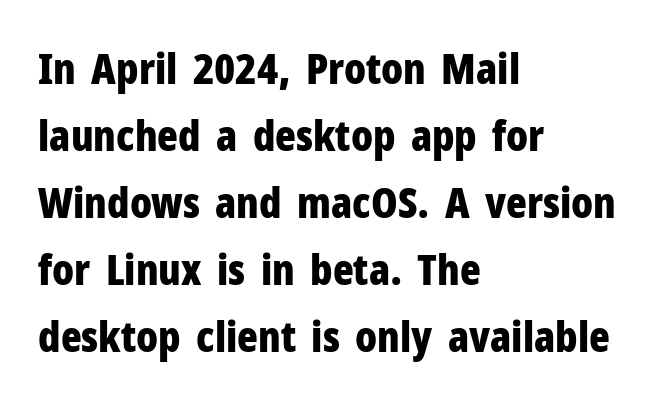
{"serif": "no", "italic": "no", "bold": "yes", "weight": "bold", "width": "condensed", "stroke_contrast": "low", "x_height": "medium", "monospaced": "no", "underline": "no", "align": "left", "line_spacing": "normal", "line_spacing_ratio": 1.56, "letter_spacing": "normal", "letter_spacing_em": 0.0, "glyph_px": 43}
